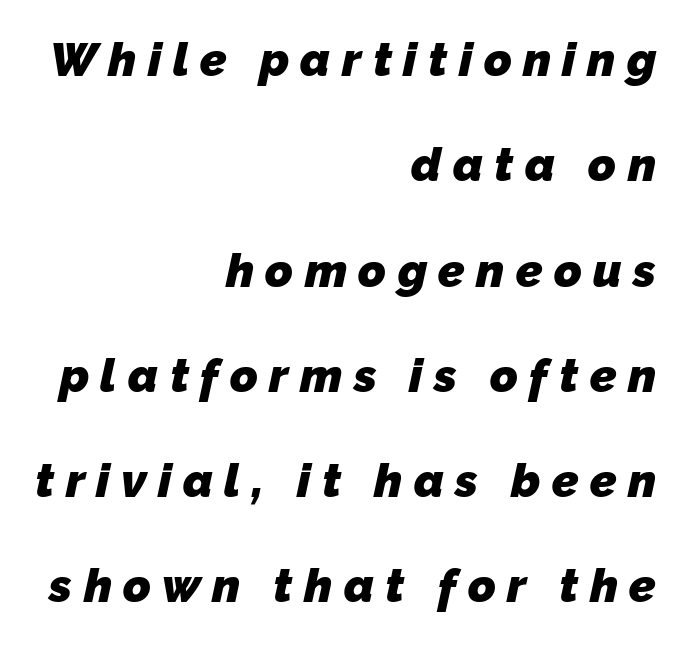
The lines are spread far apart with generous leading. Descender tails drop into unmarked territory. How heavy is the stroke? Heavy — this is a bold. Think of a printed novel: that variable character pitch is what you see here.
